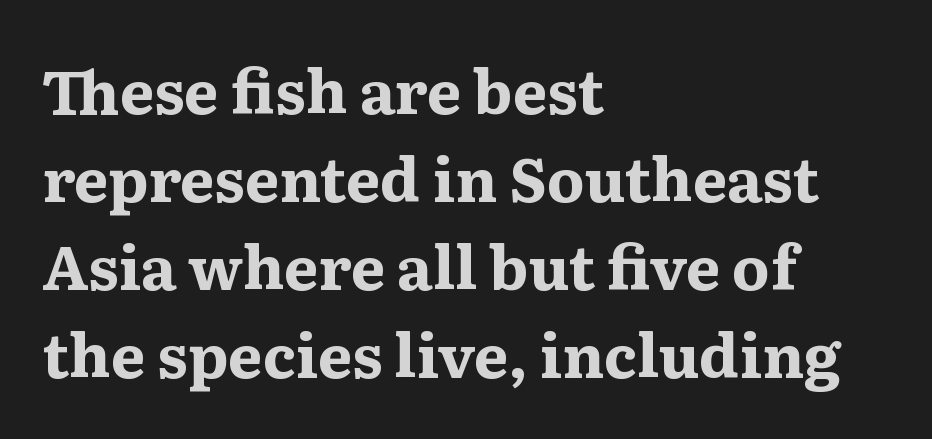
Q: Is the text bold? A: Yes.
Q: Is the text italic (slanted)? A: No, it is upright.
Q: Is the typeface a serif or a sans-serif typeface? A: Serif.
Q: Is the text underlined? A: No.
Q: How is the paragraph aligned? A: Left-aligned.
Q: Is the spacing between letters normal or unusually wide? A: Normal.
Q: Is the spacing between lines tight, normal or loose? A: Normal.
Q: Width (condensed, normal, or wide)? A: Wide.
Q: Stroke contrast? A: Medium.
Q: x-height? A: Medium.
Q: Monospaced? A: No.
